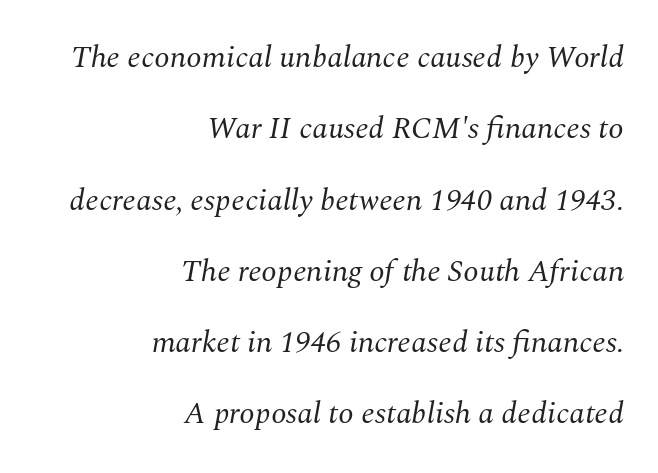
The image shows 31 px regular-weight serif type, italic (leaning right); set right-aligned, loose line spacing (2.3x), normal letter spacing, not underlined; medium stroke contrast and a medium x-height.
